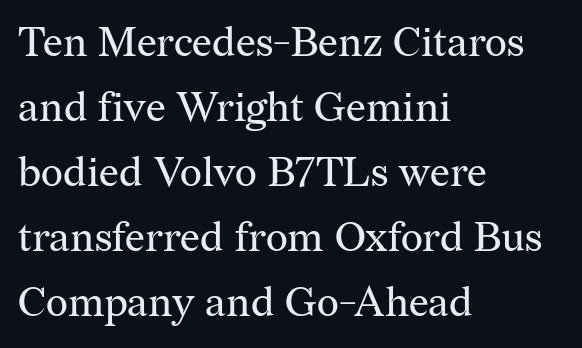
{"serif": "yes", "italic": "no", "bold": "no", "weight": "regular", "width": "normal", "stroke_contrast": "medium", "x_height": "medium", "monospaced": "no", "underline": "no", "align": "left", "line_spacing": "normal", "line_spacing_ratio": 1.55, "letter_spacing": "normal", "letter_spacing_em": 0.0, "glyph_px": 42}
